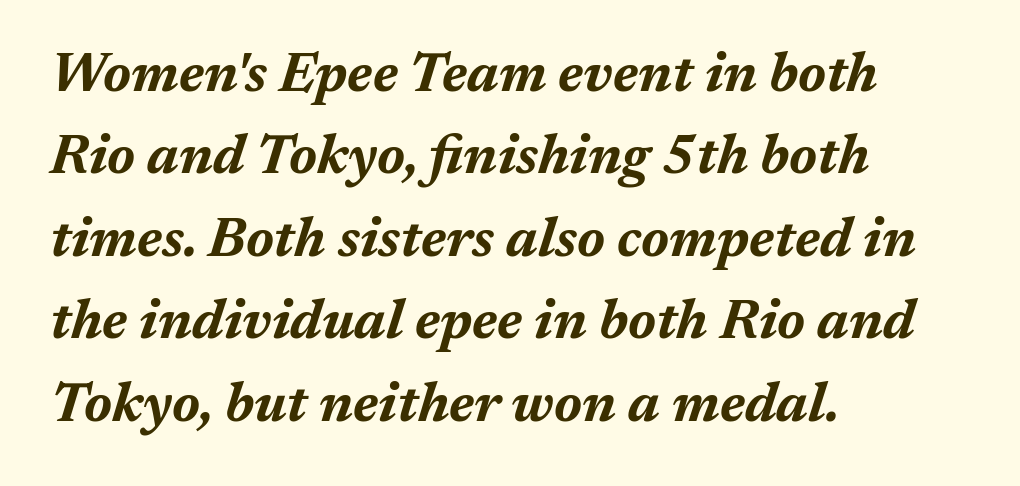
The image shows 55 px bold type, italic (leaning right); set left-aligned, normal line spacing (1.5x), normal letter spacing, not underlined; medium stroke contrast and a medium x-height.
